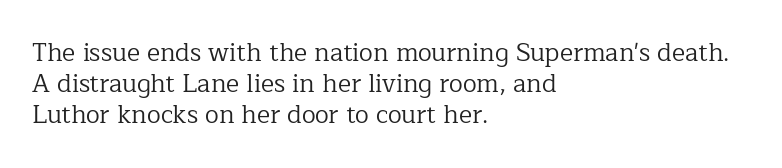
The image shows 25 px text type, upright; set left-aligned, line spacing 1.24x, normal letter spacing, not underlined.
